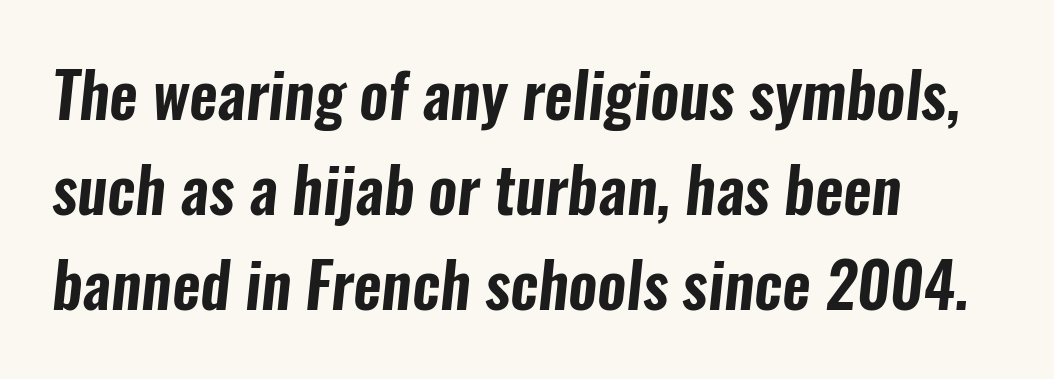
Leading matches the norm, producing a regular column. This sample has the flowing, uneven cadence of proportional lettering. Compared with typical body copy, the letter spacing here is the same. The passage shown is not underscored anywhere.
